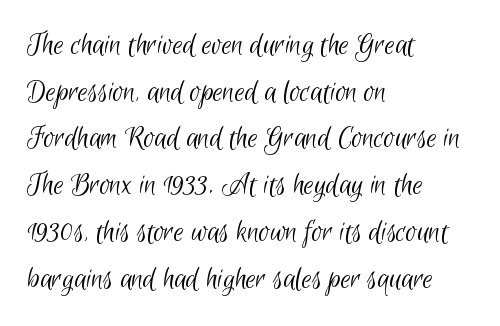
A classic flush-left, rag-right setting is used for this passage. The rendering uses natural spacing where letterforms have individual widths. Lines of text with bare space underneath. The letters sit at their default tracking, neither squeezed nor spread. No heavy texture on the line: the type isn't bold. Serifs: no, the terminals of the letterforms are clean.
